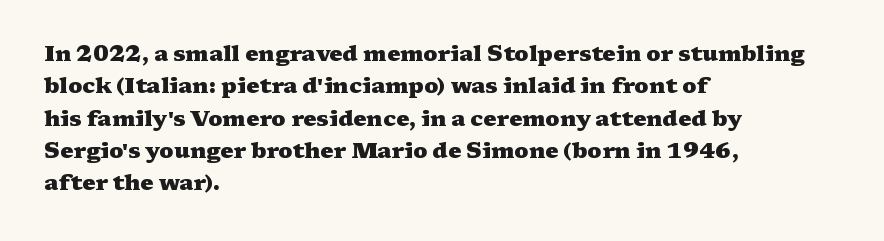
This block has exactly the height ordinary leading produces. A roman cut, with each character standing at attention. Typesetter's note: full bold, strokes at maximum text heaviness. The rendering anchors every line to the left-hand side.
